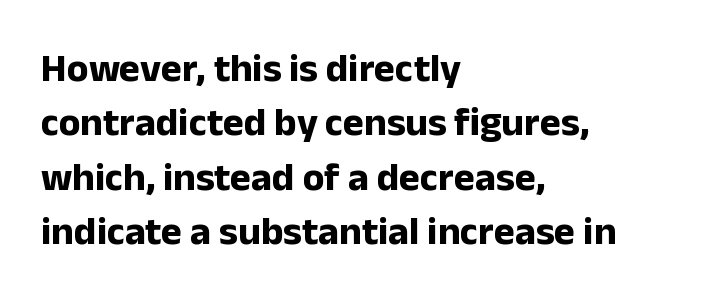
Q: Is the text bold? A: Yes.
Q: Is the text italic (slanted)? A: No, it is upright.
Q: Is the typeface a serif or a sans-serif typeface? A: Sans-serif.
Q: Is the text underlined? A: No.
Q: How is the paragraph aligned? A: Left-aligned.
Q: Is the spacing between letters normal or unusually wide? A: Normal.
Q: Is the spacing between lines tight, normal or loose? A: Normal.
Q: Width (condensed, normal, or wide)? A: Normal.
Q: Stroke contrast? A: Low.
Q: x-height? A: Medium.
Q: Monospaced? A: No.
